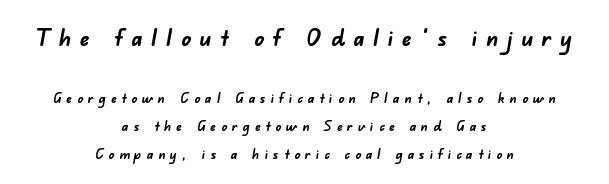
The image shows 24 px bold type; set centered, loose line spacing (1.99x), unusually wide letter spacing (+0.35 em), not underlined; the first (top) block is 1.71x larger.
